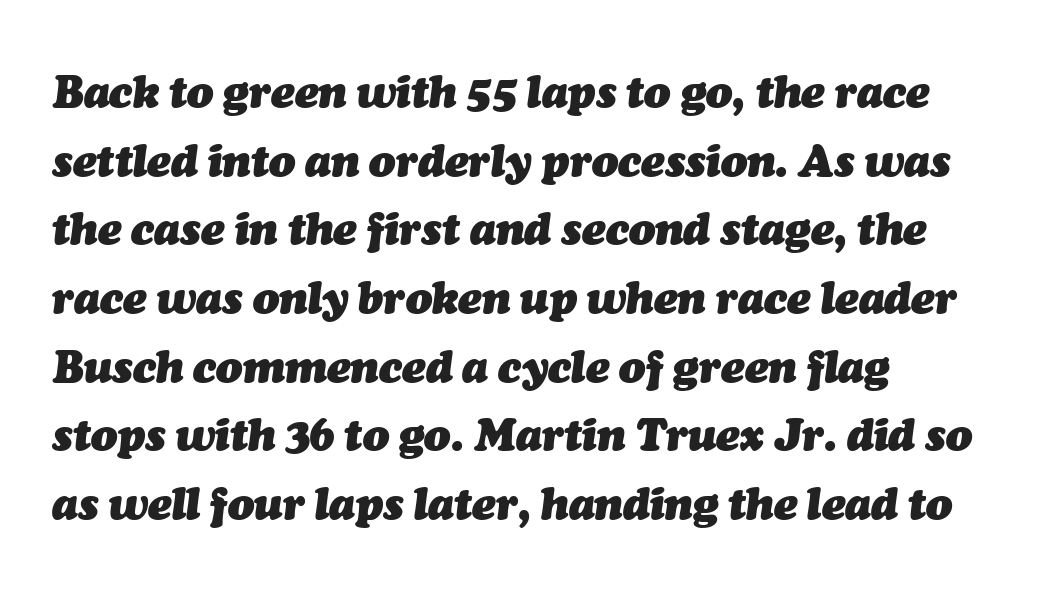
Q: Is the text bold? A: Yes.
Q: Is the text italic (slanted)? A: Yes, it leans right by about 7 degrees.
Q: Is the text underlined? A: No.
Q: How is the paragraph aligned? A: Left-aligned.
Q: Is the spacing between letters normal or unusually wide? A: Normal.
Q: Is the spacing between lines tight, normal or loose? A: Normal.
Q: Width (condensed, normal, or wide)? A: Normal.
Q: Stroke contrast? A: Medium.
Q: x-height? A: Medium.
Q: Monospaced? A: No.
